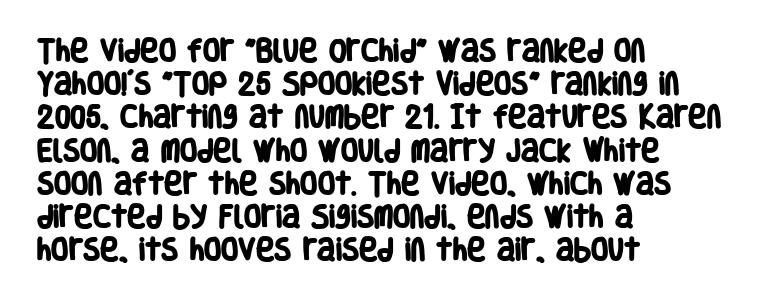
The image shows 25 px bold type; set left-aligned, normal line spacing (1.33x), normal letter spacing, not underlined.
